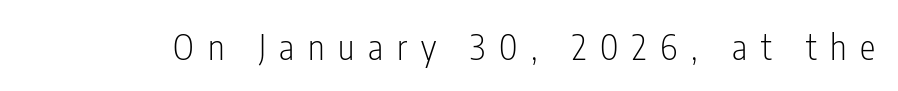
The image shows 35 px light, condensed sans-serif type, upright; set unusually wide letter spacing (+0.39 em), not underlined; low stroke contrast and a medium x-height.
